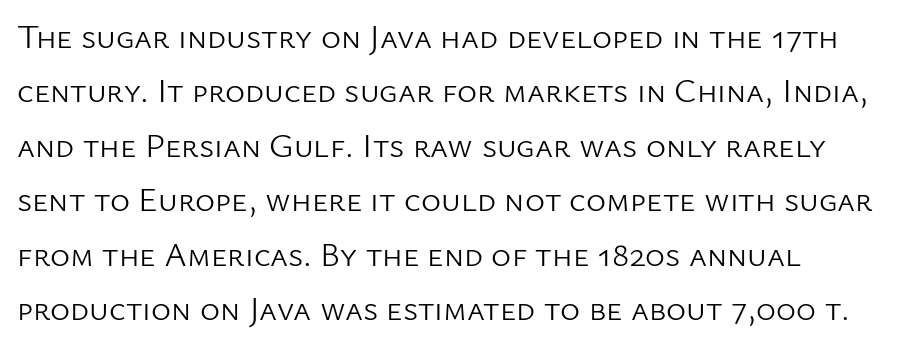
Quick note: underline off. You could not count columns in this text — the font is proportionally spaced. In terms of leading, this rendering sits right in the middle. Observe the ordinary spacing: letters are neighbours, not strangers. The type sits square on the baseline with zero lean.
